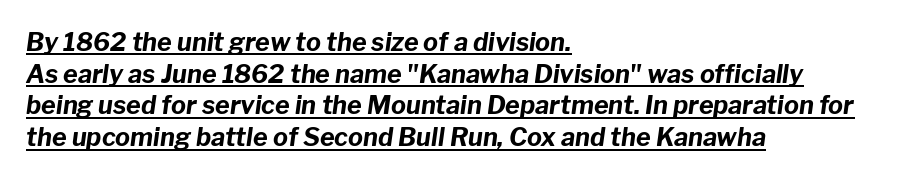
Q: Is the text bold? A: Yes.
Q: Is the text italic (slanted)? A: Yes, it leans right by about 8 degrees.
Q: Is the text underlined? A: Yes.
Q: How is the paragraph aligned? A: Left-aligned.
Q: Is the spacing between letters normal or unusually wide? A: Normal.
Q: Is the spacing between lines tight, normal or loose? A: Normal.
